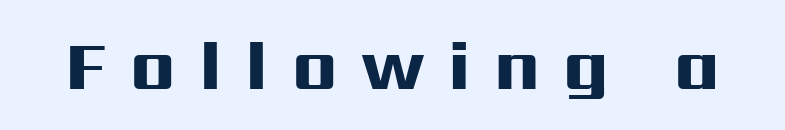
The image shows 69 px heavy, wide sans-serif type, upright; set unusually wide letter spacing (+0.34 em), not underlined; high stroke contrast and a medium x-height.
